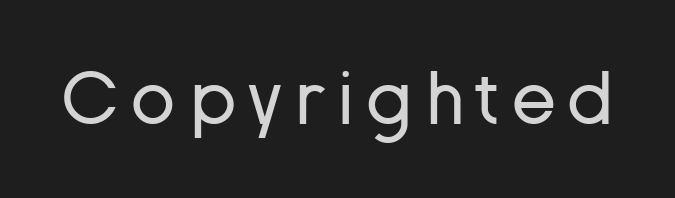
Q: Is the text bold? A: No.
Q: Is the text italic (slanted)? A: No, it is upright.
Q: Is the typeface a serif or a sans-serif typeface? A: Sans-serif.
Q: Is the text underlined? A: No.
Q: Width (condensed, normal, or wide)? A: Normal.
Q: Stroke contrast? A: Low.
Q: x-height? A: Medium.
Q: Monospaced? A: No.
